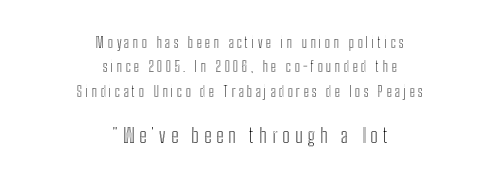
{"italic": "no", "underline": "no", "align": "center", "line_spacing_ratio": 1.74, "letter_spacing": "wide", "letter_spacing_em": 0.24, "larger_block": "second", "size_ratio": 1.43, "glyph_px": 20}
